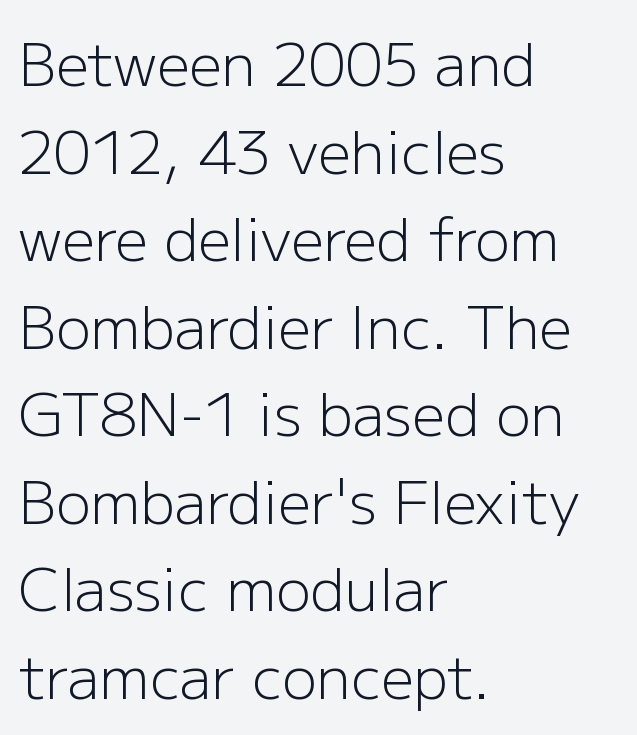
{"serif": "no", "italic": "no", "bold": "no", "weight": "light", "width": "normal", "stroke_contrast": "low", "x_height": "medium", "monospaced": "no", "underline": "no", "align": "left", "line_spacing": "normal", "line_spacing_ratio": 1.51, "letter_spacing": "normal", "letter_spacing_em": 0.0, "glyph_px": 58}
